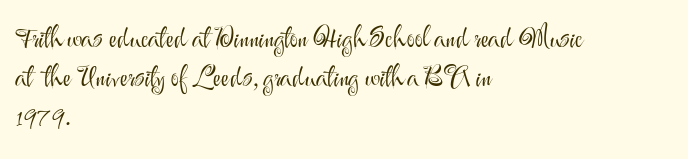
Q: Is the text bold? A: No.
Q: Is the typeface a serif or a sans-serif typeface? A: Sans-serif.
Q: Is the text underlined? A: No.
Q: How is the paragraph aligned? A: Left-aligned.
Q: Is the spacing between letters normal or unusually wide? A: Normal.
Q: Is the spacing between lines tight, normal or loose? A: Normal.
Q: Width (condensed, normal, or wide)? A: Normal.
Q: Stroke contrast? A: Medium.
Q: x-height? A: Small.
Q: Monospaced? A: No.
